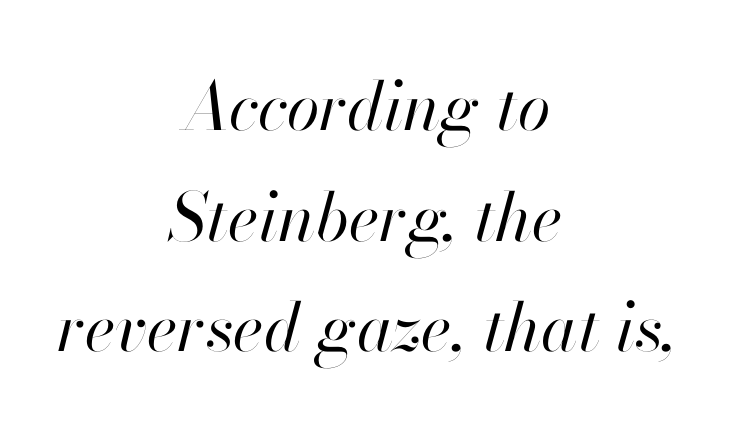
Q: Is the text bold? A: No.
Q: Is the text italic (slanted)? A: Yes, it leans right by about 13 degrees.
Q: Is the text underlined? A: No.
Q: How is the paragraph aligned? A: Centered.
Q: Is the spacing between letters normal or unusually wide? A: Normal.
Q: Is the spacing between lines tight, normal or loose? A: Normal.
Q: Width (condensed, normal, or wide)? A: Normal.
Q: Stroke contrast? A: High.
Q: x-height? A: Small.
Q: Monospaced? A: No.
